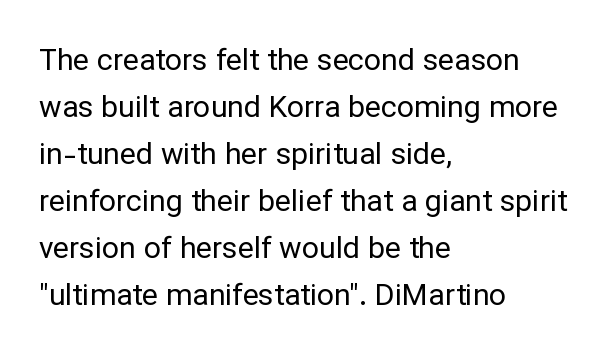
The image shows 30 px regular-weight sans-serif type, upright; set left-aligned, normal line spacing (1.57x), normal letter spacing, not underlined; low stroke contrast and a medium x-height.
